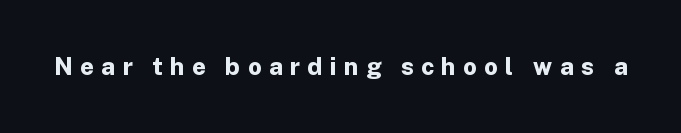
Nobody drew a line under any word here. Weight check: bold — yes, fully. A typesetter would mark this as roman, not italic. The horizontal fit of the characters is loose and conspicuously gappy.
